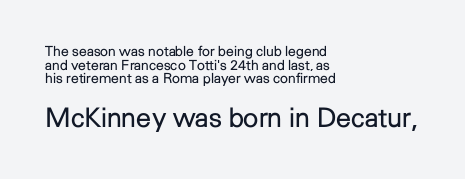
{"italic": "no", "bold": "no", "underline": "no", "align": "left", "line_spacing": "tight", "line_spacing_ratio": 0.97, "letter_spacing": "normal", "letter_spacing_em": 0.0, "larger_block": "second", "size_ratio": 1.93, "glyph_px": 27}
